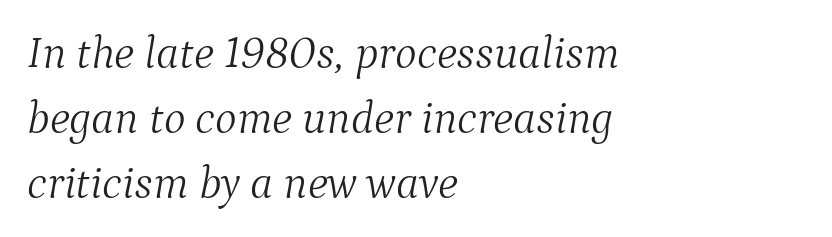
A classic flush-left, rag-right setting is used for this passage. The weight tops out at a normal text grade. Designer's note — italics engaged. Has an underline been added? It has not. Between one letter and the next there's only the usual sliver of space.
